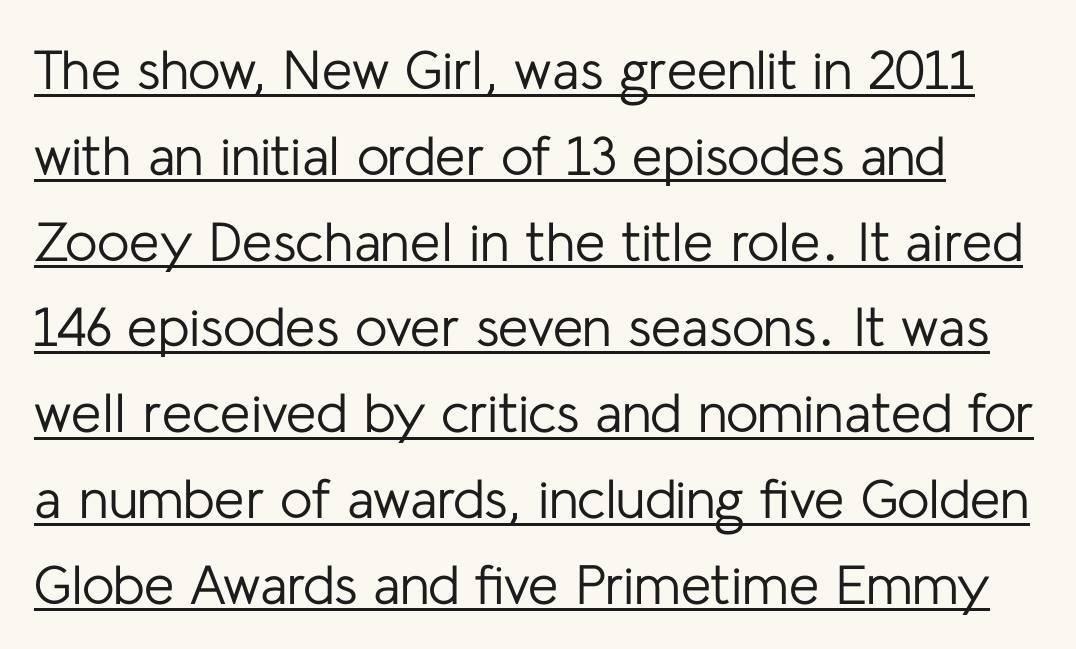
Q: Is the text bold? A: No.
Q: Is the text italic (slanted)? A: No, it is upright.
Q: Is the typeface a serif or a sans-serif typeface? A: Sans-serif.
Q: Is the text underlined? A: Yes.
Q: Is the spacing between letters normal or unusually wide? A: Normal.
Q: Is the spacing between lines tight, normal or loose? A: Normal.
Q: Width (condensed, normal, or wide)? A: Normal.
Q: Stroke contrast? A: Low.
Q: x-height? A: Medium.
Q: Monospaced? A: No.
